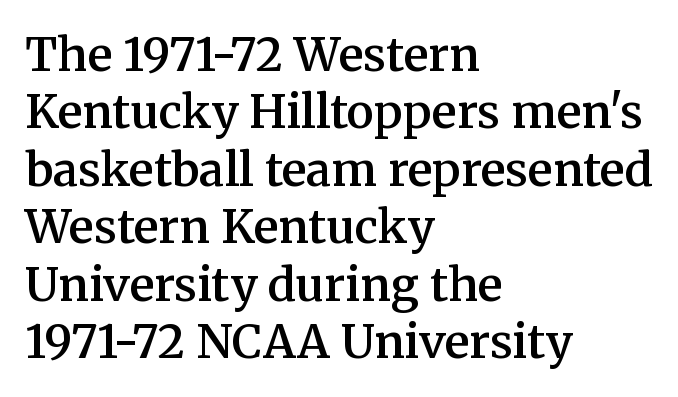
{"serif": "yes", "italic": "no", "bold": "semi", "weight": "semibold", "width": "normal", "stroke_contrast": "medium", "x_height": "medium", "monospaced": "no", "underline": "no", "align": "left", "line_spacing": "normal", "line_spacing_ratio": 1.25, "letter_spacing": "normal", "letter_spacing_em": 0.0, "glyph_px": 46}
